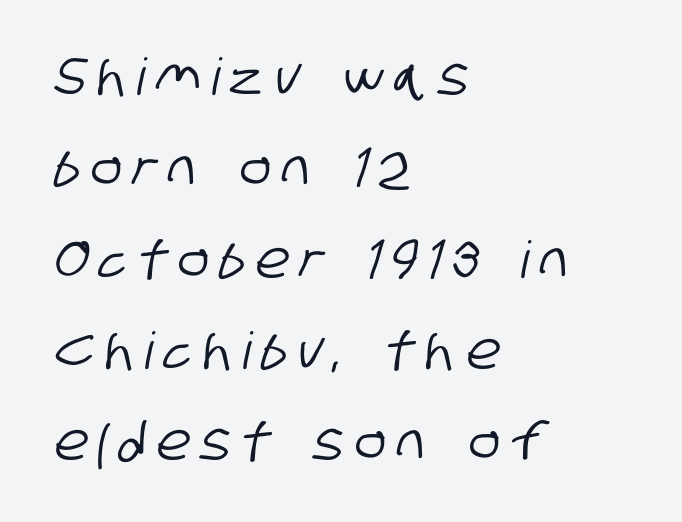
{"serif": "no", "width": "condensed", "stroke_contrast": "low", "x_height": "large", "monospaced": "no", "underline": "no", "align": "left", "line_spacing_ratio": 1.79, "letter_spacing": "wide", "letter_spacing_em": 0.22, "glyph_px": 51}
